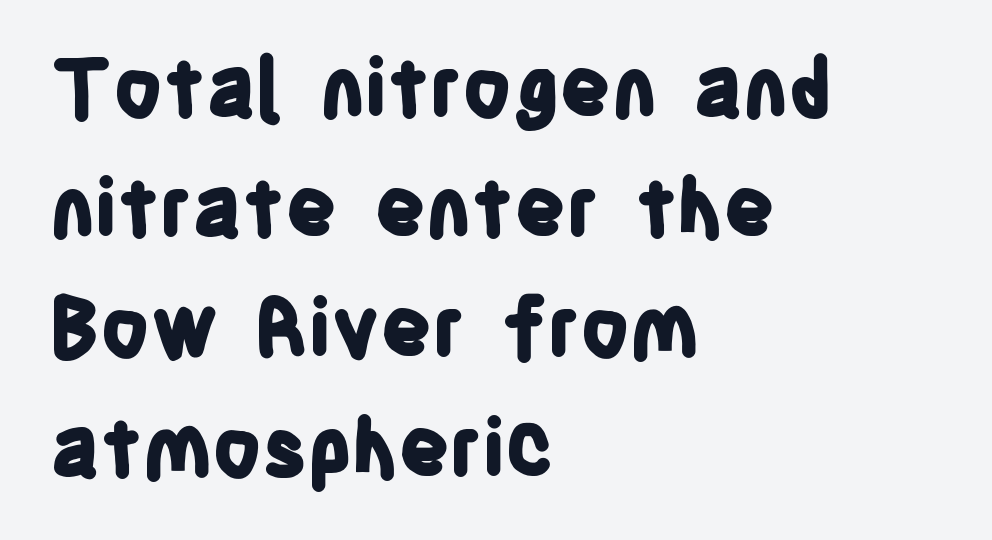
Q: Is the text bold? A: Yes.
Q: Is the text italic (slanted)? A: No, it is upright.
Q: Is the typeface a serif or a sans-serif typeface? A: Sans-serif.
Q: Is the text underlined? A: No.
Q: How is the paragraph aligned? A: Left-aligned.
Q: Is the spacing between letters normal or unusually wide? A: Normal.
Q: Is the spacing between lines tight, normal or loose? A: Normal.
Q: Width (condensed, normal, or wide)? A: Condensed.
Q: Stroke contrast? A: Low.
Q: x-height? A: Large.
Q: Monospaced? A: No.
